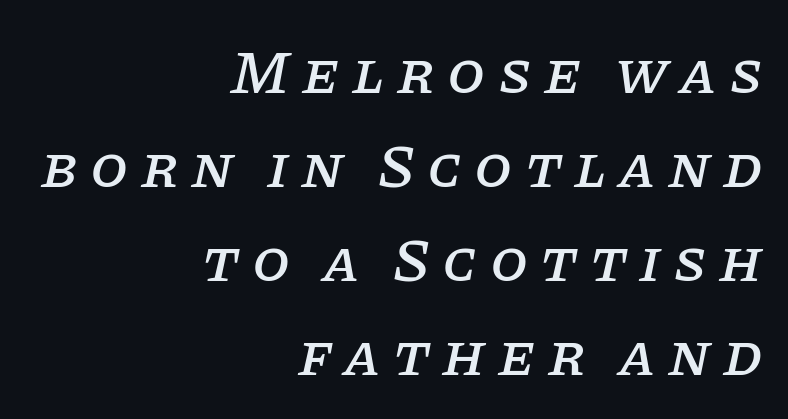
The passage shown is not underscored anywhere. The rendering shows small feet on the letterforms — a serif design. The rendering uses natural spacing where letterforms have individual widths. Reading down the column, the eye jumps a familiar distance to each next line.
